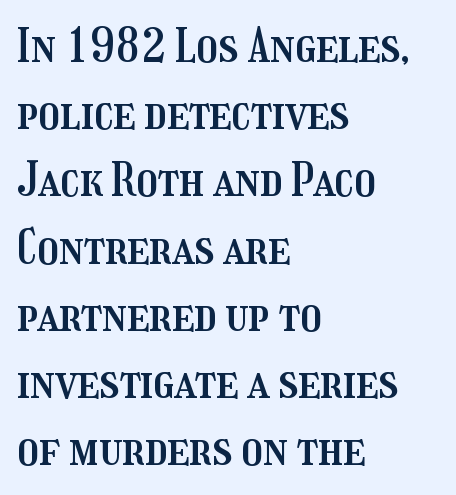
{"italic": "no", "width": "condensed", "stroke_contrast": "medium", "x_height": "medium", "monospaced": "no", "underline": "no", "align": "left", "line_spacing": "normal", "line_spacing_ratio": 1.43, "letter_spacing": "normal", "letter_spacing_em": 0.0, "glyph_px": 47}
